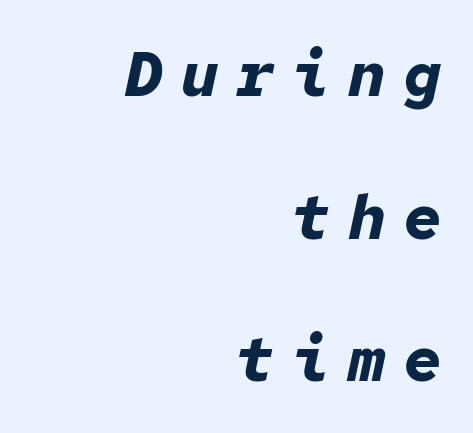
Q: Is the text bold? A: Yes.
Q: Is the text italic (slanted)? A: Yes, it leans right by about 12 degrees.
Q: Is the text underlined? A: No.
Q: How is the paragraph aligned? A: Right-aligned.
Q: Is the spacing between letters normal or unusually wide? A: Unusually wide.
Q: Is the spacing between lines tight, normal or loose? A: Loose.
Q: Width (condensed, normal, or wide)? A: Normal.
Q: Stroke contrast? A: Low.
Q: x-height? A: Medium.
Q: Monospaced? A: Yes.
